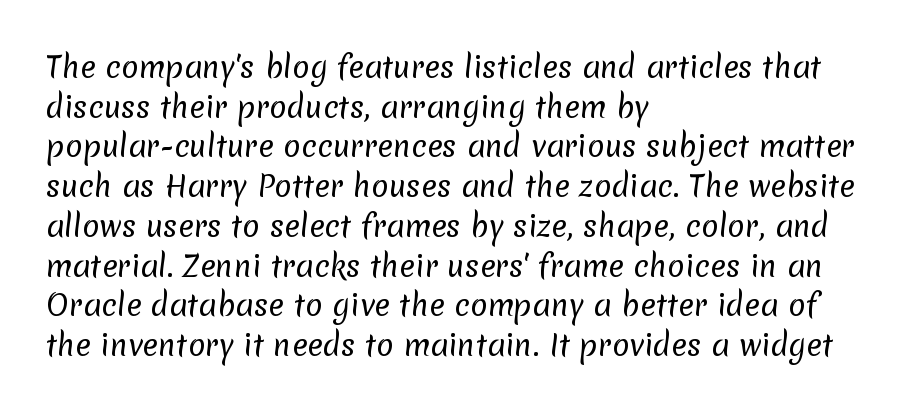
{"serif": "no", "bold": "no", "weight": "regular", "width": "normal", "stroke_contrast": "low", "x_height": "medium", "monospaced": "no", "underline": "no", "align": "left", "line_spacing": "normal", "line_spacing_ratio": 1.37, "letter_spacing": "normal", "letter_spacing_em": 0.0, "glyph_px": 29}
